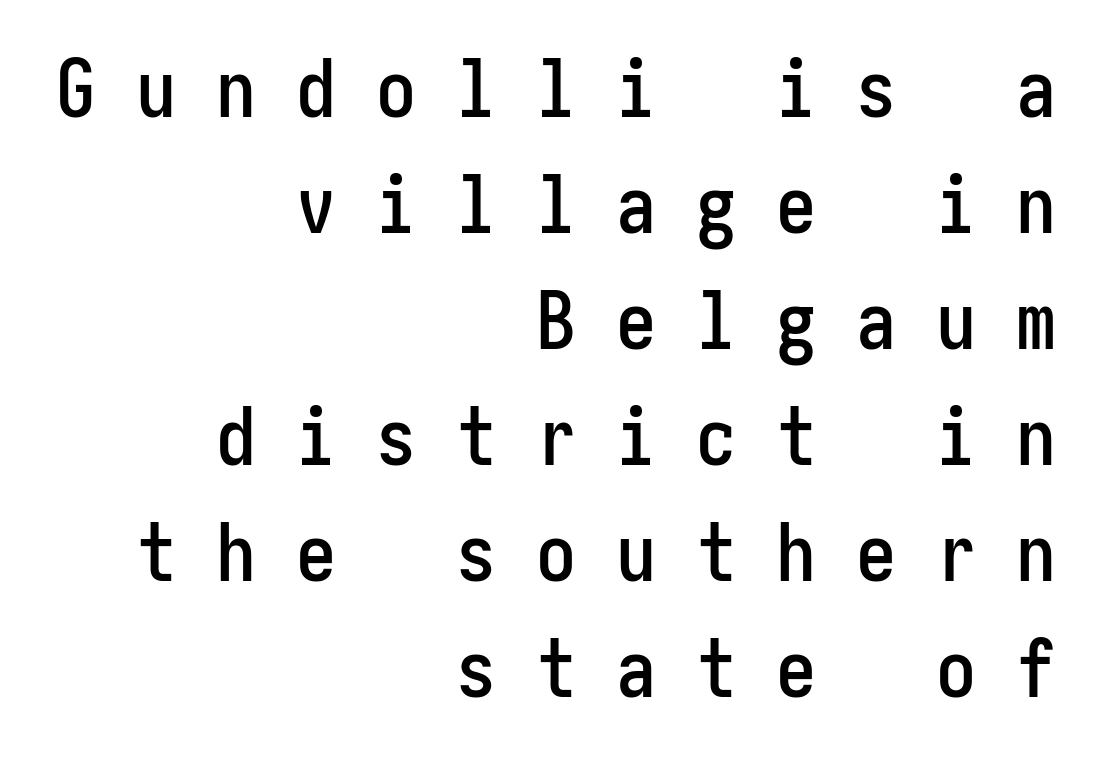
The image shows 80 px condensed sans-serif type, upright; set right-aligned, normal line spacing (1.45x), unusually wide letter spacing (+0.5 em), not underlined; low stroke contrast and a medium x-height.
